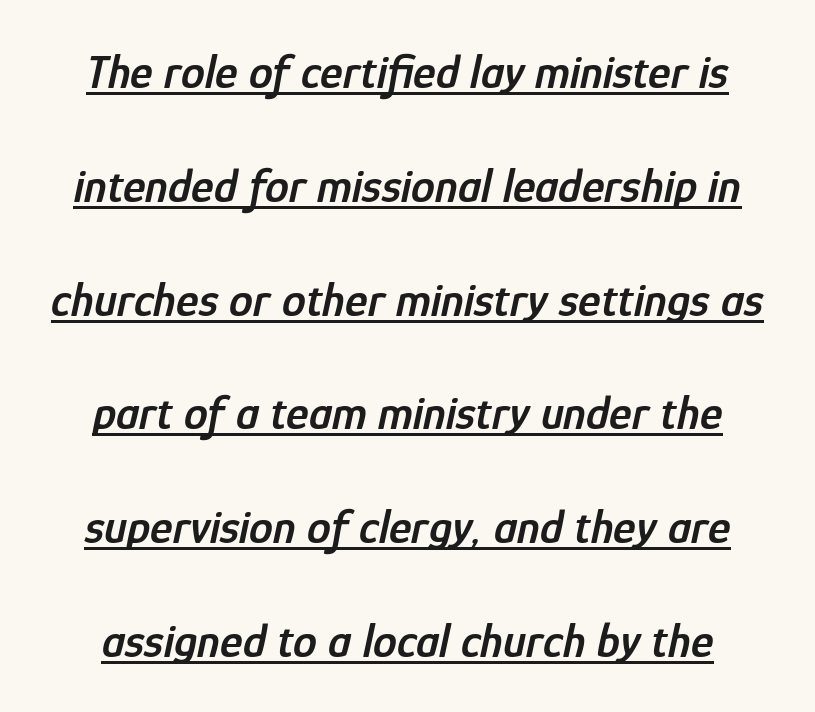
The image shows 48 px semibold, condensed type, italic (leaning right); set loose line spacing (2.37x), normal letter spacing, underlined; low stroke contrast and a medium x-height.
